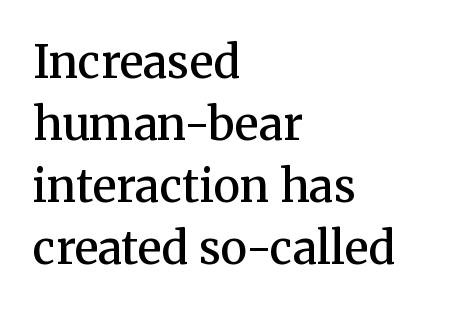
Q: Is the text bold? A: Semi-bold.
Q: Is the text italic (slanted)? A: No, it is upright.
Q: Is the typeface a serif or a sans-serif typeface? A: Serif.
Q: Is the text underlined? A: No.
Q: How is the paragraph aligned? A: Left-aligned.
Q: Is the spacing between letters normal or unusually wide? A: Normal.
Q: Is the spacing between lines tight, normal or loose? A: Normal.
Q: Width (condensed, normal, or wide)? A: Normal.
Q: Stroke contrast? A: Medium.
Q: x-height? A: Medium.
Q: Monospaced? A: No.
